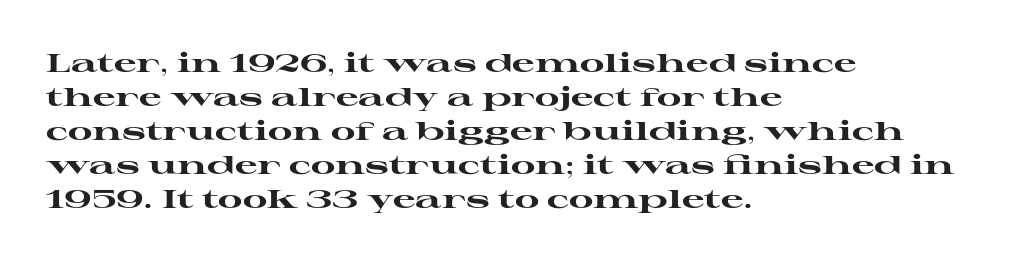
Q: Is the text bold? A: Yes.
Q: Is the text italic (slanted)? A: No, it is upright.
Q: Is the text underlined? A: No.
Q: How is the paragraph aligned? A: Left-aligned.
Q: Is the spacing between letters normal or unusually wide? A: Normal.
Q: Is the spacing between lines tight, normal or loose? A: Normal.
